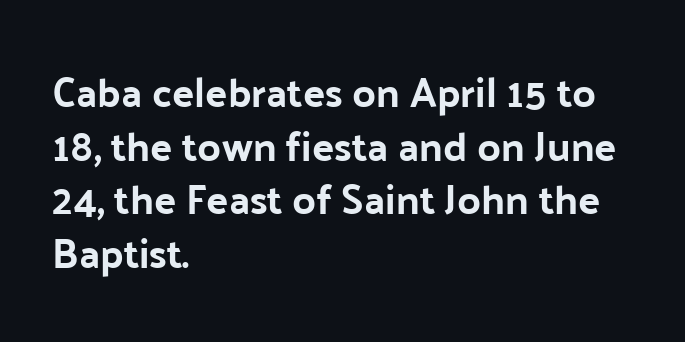
{"serif": "no", "italic": "no", "bold": "yes", "weight": "bold", "width": "normal", "stroke_contrast": "low", "x_height": "medium", "monospaced": "no", "underline": "no", "align": "left", "line_spacing": "normal", "line_spacing_ratio": 1.31, "letter_spacing": "normal", "letter_spacing_em": 0.0, "glyph_px": 41}
